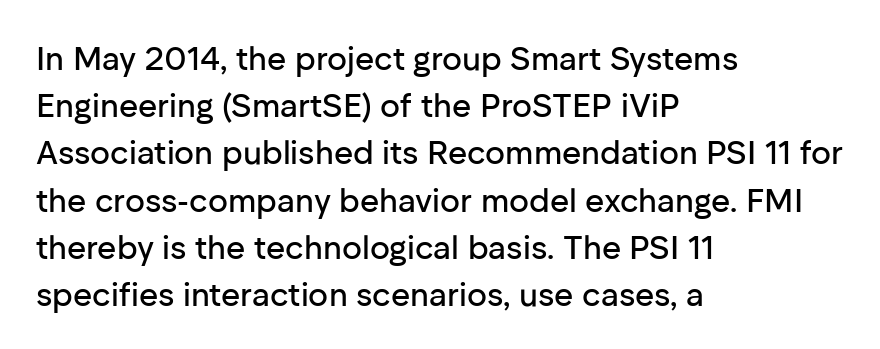
Q: Is the text italic (slanted)? A: No, it is upright.
Q: Is the typeface a serif or a sans-serif typeface? A: Sans-serif.
Q: Is the text underlined? A: No.
Q: How is the paragraph aligned? A: Left-aligned.
Q: Is the spacing between letters normal or unusually wide? A: Normal.
Q: Is the spacing between lines tight, normal or loose? A: Normal.
Q: Width (condensed, normal, or wide)? A: Normal.
Q: Stroke contrast? A: Low.
Q: x-height? A: Medium.
Q: Monospaced? A: No.
